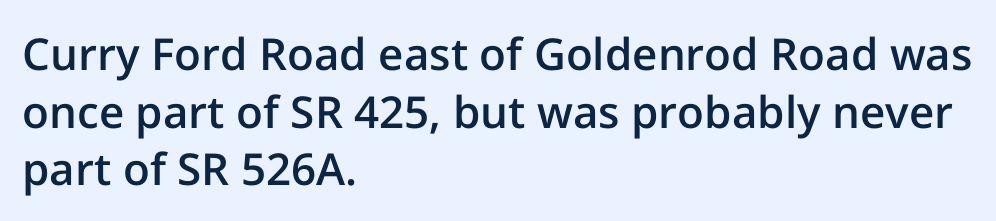
Q: Is the text bold? A: Semi-bold.
Q: Is the text italic (slanted)? A: No, it is upright.
Q: Is the typeface a serif or a sans-serif typeface? A: Sans-serif.
Q: Is the text underlined? A: No.
Q: How is the paragraph aligned? A: Left-aligned.
Q: Is the spacing between letters normal or unusually wide? A: Normal.
Q: Is the spacing between lines tight, normal or loose? A: Normal.
Q: Width (condensed, normal, or wide)? A: Normal.
Q: Stroke contrast? A: Low.
Q: x-height? A: Medium.
Q: Monospaced? A: No.
